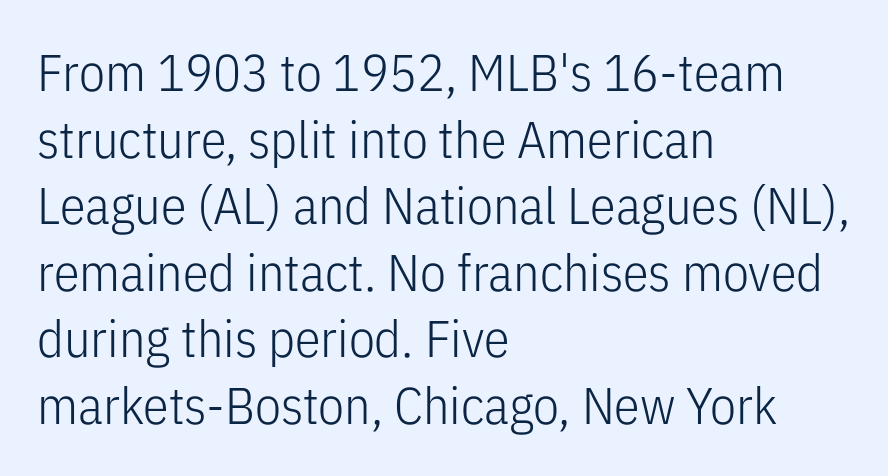
The image shows 52 px light, condensed sans-serif type, upright; set left-aligned, normal line spacing (1.28x), normal letter spacing, not underlined; low stroke contrast and a medium x-height.
